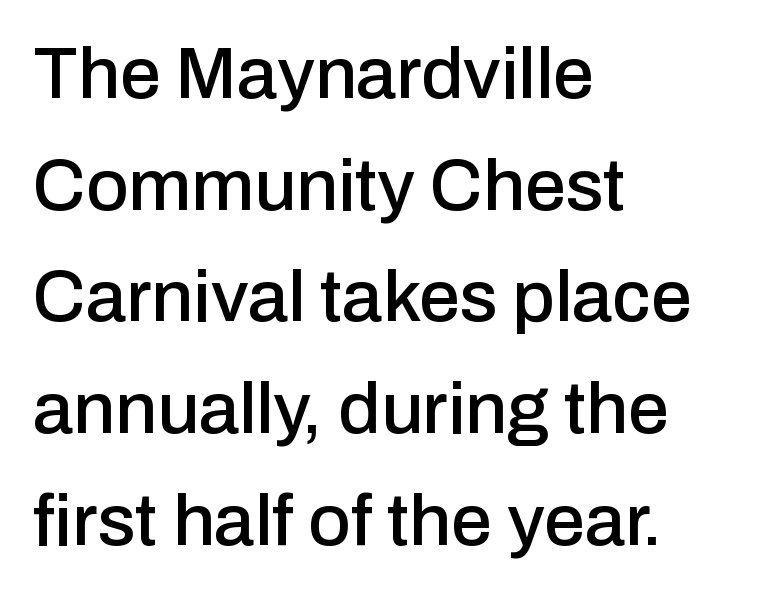
The image shows 73 px sans-serif type, upright; set left-aligned, normal line spacing (1.53x), normal letter spacing, not underlined; low stroke contrast and a medium x-height.
